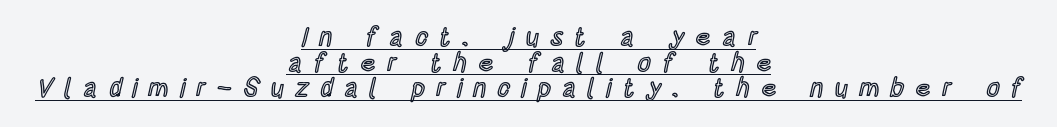
Q: Is the text italic (slanted)? A: Yes.
Q: Is the text underlined? A: Yes.
Q: How is the paragraph aligned? A: Centered.
Q: Is the spacing between letters normal or unusually wide? A: Unusually wide.
Q: Is the spacing between lines tight, normal or loose? A: Tight.
